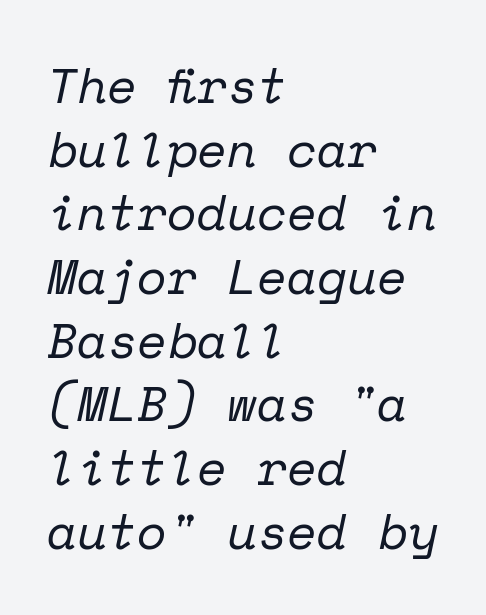
Compared with a centered layout, this one pins lines to the left instead. Note: serifs present on the glyphs. One glance says typical: line gaps are just what's usual. The string is rendered with underlining switched off. Observe the ordinary spacing: letters are neighbours, not strangers. No chunkiness to these letters — they're not bold.
